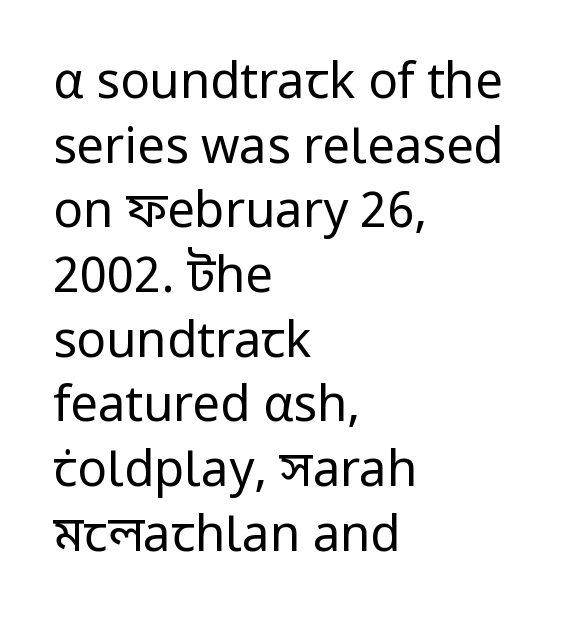
Q: Is the text bold? A: No.
Q: Is the text italic (slanted)? A: No, it is upright.
Q: Is the typeface a serif or a sans-serif typeface? A: Sans-serif.
Q: Is the text underlined? A: No.
Q: How is the paragraph aligned? A: Left-aligned.
Q: Is the spacing between letters normal or unusually wide? A: Normal.
Q: Is the spacing between lines tight, normal or loose? A: Normal.
Q: Width (condensed, normal, or wide)? A: Normal.
Q: Stroke contrast? A: Low.
Q: x-height? A: Medium.
Q: Monospaced? A: No.
